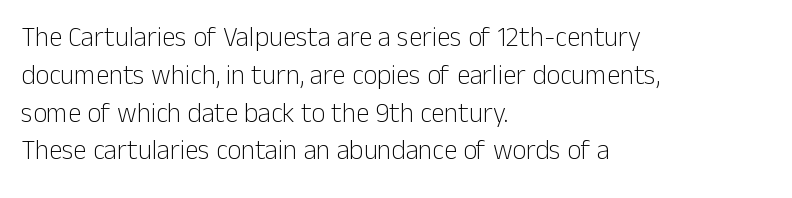
{"italic": "no", "bold": "no", "underline": "no", "align": "left", "line_spacing": "normal", "line_spacing_ratio": 1.4, "letter_spacing": "normal", "letter_spacing_em": 0.0, "glyph_px": 27}
